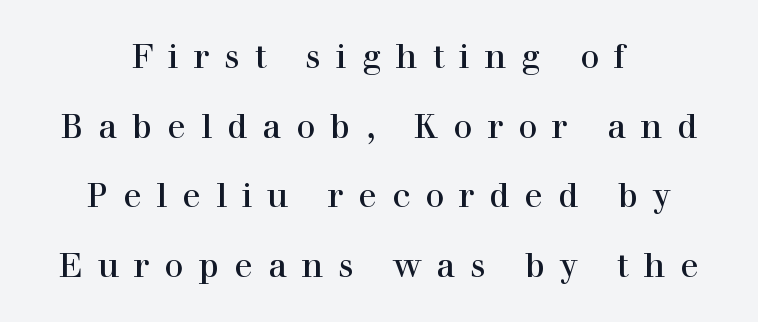
The font family rendered here belongs to the serif group. The text block is weighted toward neither margin, spreading evenly from the middle. Think of a printed novel: that variable character pitch is what you see here. The string is rendered with underlining switched off. Is the letter spacing exaggerated? Yes — the characters are pushed far apart.
